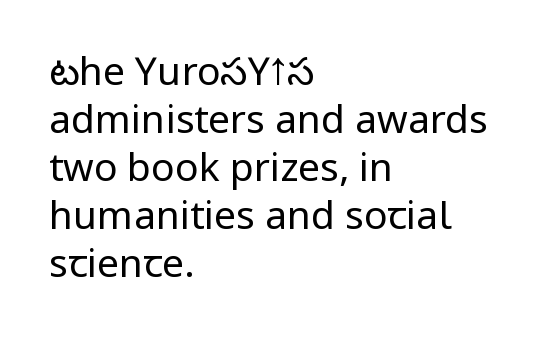
Q: Is the text bold? A: No.
Q: Is the text italic (slanted)? A: No, it is upright.
Q: Is the typeface a serif or a sans-serif typeface? A: Sans-serif.
Q: Is the text underlined? A: No.
Q: How is the paragraph aligned? A: Left-aligned.
Q: Is the spacing between letters normal or unusually wide? A: Normal.
Q: Width (condensed, normal, or wide)? A: Condensed.
Q: Stroke contrast? A: Low.
Q: x-height? A: Large.
Q: Monospaced? A: No.
